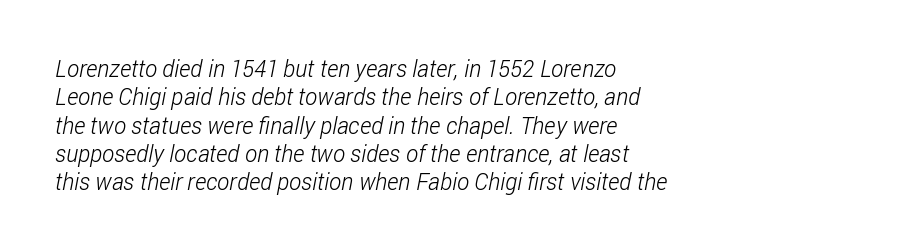
Q: Is the text bold? A: No.
Q: Is the text underlined? A: No.
Q: How is the paragraph aligned? A: Left-aligned.
Q: Is the spacing between letters normal or unusually wide? A: Normal.
